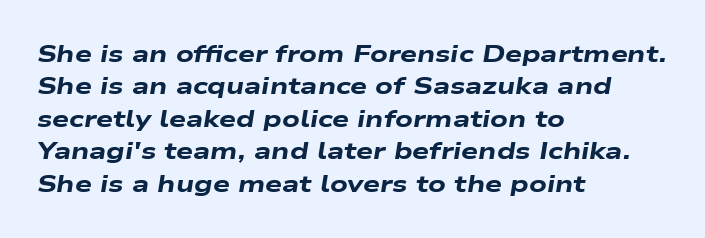
{"italic": "yes", "lean": "right", "slant_degrees": 9, "bold": "yes", "underline": "no", "align": "left", "line_spacing": "normal", "line_spacing_ratio": 1.35, "letter_spacing": "normal", "letter_spacing_em": 0.0, "glyph_px": 24}
